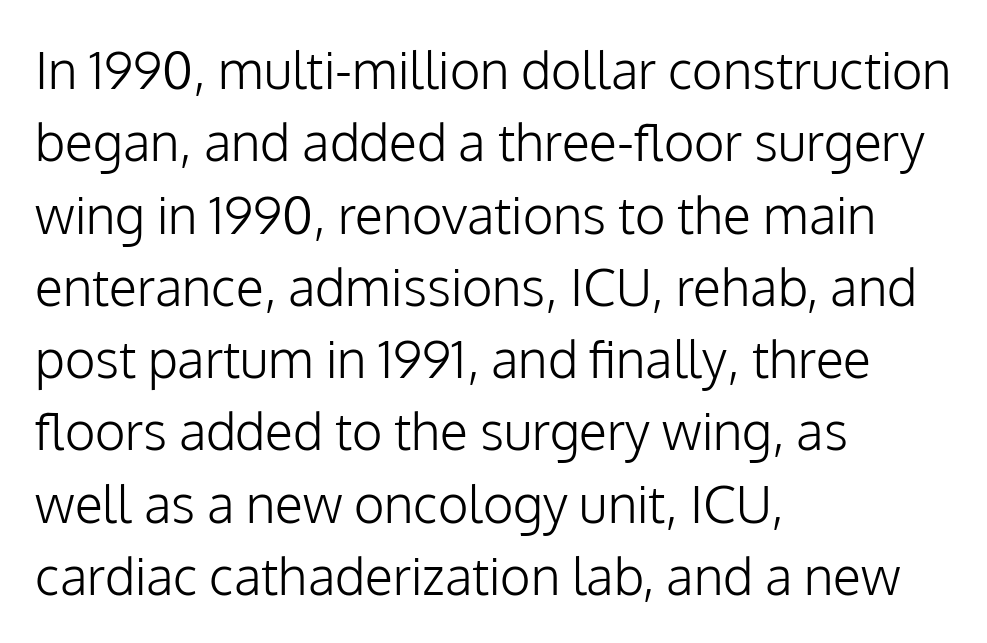
The image shows 52 px light sans-serif type, upright; set left-aligned, normal line spacing (1.39x), normal letter spacing, not underlined; low stroke contrast and a medium x-height.
